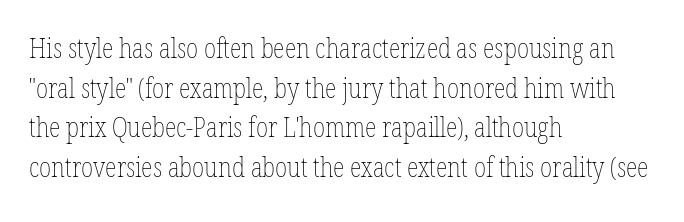
{"italic": "no", "bold": "no", "underline": "no", "align": "left", "line_spacing": "normal", "line_spacing_ratio": 1.47, "letter_spacing": "normal", "letter_spacing_em": 0.0, "glyph_px": 27}
